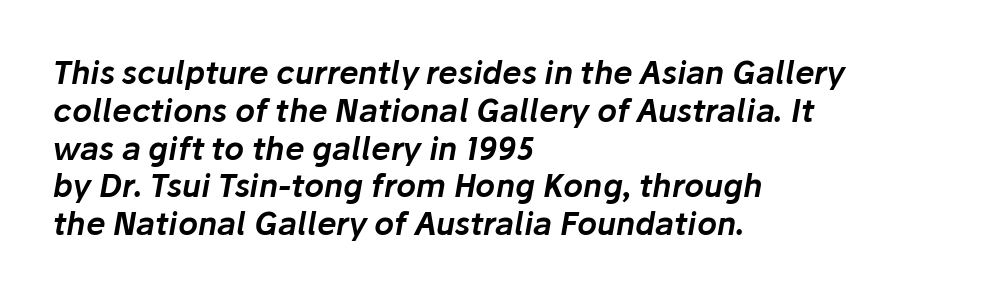
{"italic": "yes", "lean": "right", "slant_degrees": 10, "width": "normal", "stroke_contrast": "low", "x_height": "medium", "monospaced": "no", "underline": "no", "align": "left", "line_spacing_ratio": 1.22, "letter_spacing": "normal", "letter_spacing_em": 0.0, "glyph_px": 31}
